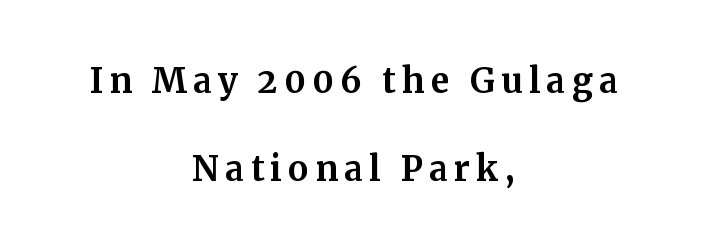
Q: Is the text italic (slanted)? A: No, it is upright.
Q: Is the typeface a serif or a sans-serif typeface? A: Serif.
Q: Is the text underlined? A: No.
Q: How is the paragraph aligned? A: Centered.
Q: Is the spacing between lines tight, normal or loose? A: Loose.
Q: Width (condensed, normal, or wide)? A: Normal.
Q: Stroke contrast? A: Medium.
Q: x-height? A: Medium.
Q: Monospaced? A: No.
